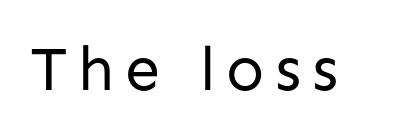
In terms of letterform style, serifs are entirely absent. Descenders are the only things crossing below the line. You can tell it's not italic because the verticals are truly vertical. Spacing verdict: proportional, widths tailored to each character. Each stroke keeps to a modest, everyday thickness or less.
